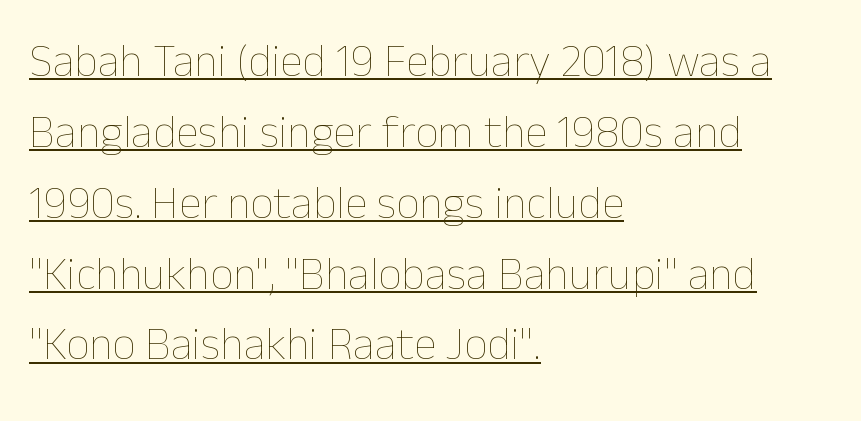
Q: Is the text bold? A: No.
Q: Is the text italic (slanted)? A: No, it is upright.
Q: Is the text underlined? A: Yes.
Q: How is the paragraph aligned? A: Left-aligned.
Q: Is the spacing between letters normal or unusually wide? A: Normal.
Q: Is the spacing between lines tight, normal or loose? A: Normal.
Q: Width (condensed, normal, or wide)? A: Normal.
Q: Stroke contrast? A: Low.
Q: x-height? A: Medium.
Q: Monospaced? A: No.
